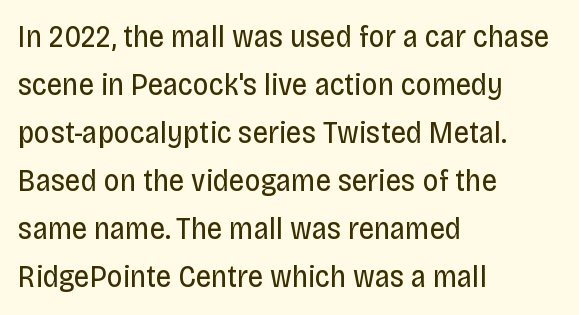
Q: Is the text bold? A: No.
Q: Is the text italic (slanted)? A: No, it is upright.
Q: Is the typeface a serif or a sans-serif typeface? A: Sans-serif.
Q: Is the text underlined? A: No.
Q: How is the paragraph aligned? A: Left-aligned.
Q: Is the spacing between letters normal or unusually wide? A: Normal.
Q: Is the spacing between lines tight, normal or loose? A: Normal.
Q: Width (condensed, normal, or wide)? A: Condensed.
Q: Stroke contrast? A: Low.
Q: x-height? A: Large.
Q: Monospaced? A: No.
